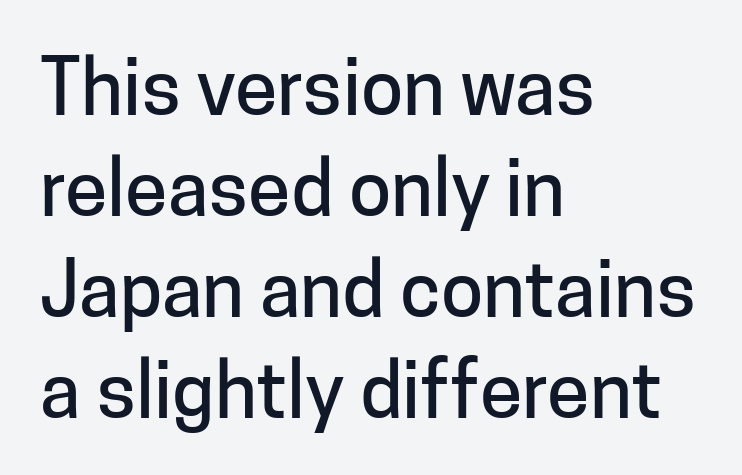
Q: Is the text italic (slanted)? A: No, it is upright.
Q: Is the typeface a serif or a sans-serif typeface? A: Sans-serif.
Q: Is the text underlined? A: No.
Q: How is the paragraph aligned? A: Left-aligned.
Q: Is the spacing between letters normal or unusually wide? A: Normal.
Q: Is the spacing between lines tight, normal or loose? A: Normal.
Q: Width (condensed, normal, or wide)? A: Normal.
Q: Stroke contrast? A: Low.
Q: x-height? A: Medium.
Q: Monospaced? A: No.
